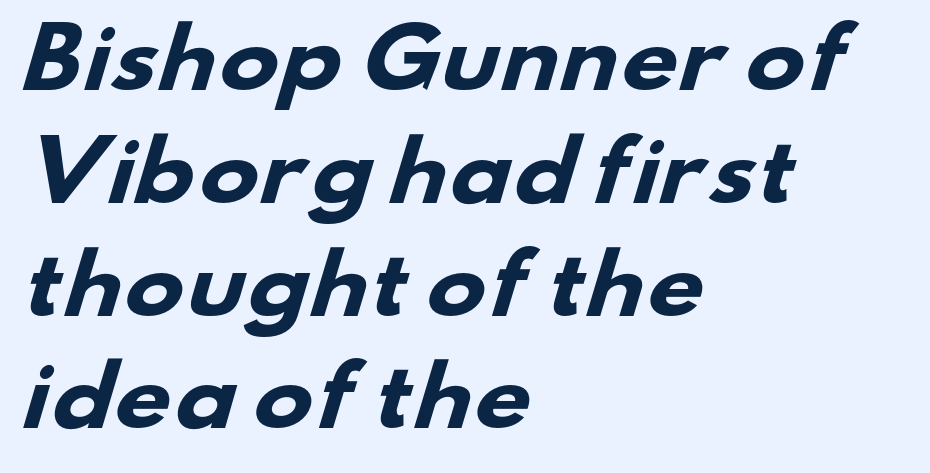
Q: Is the text bold? A: Yes.
Q: Is the typeface a serif or a sans-serif typeface? A: Sans-serif.
Q: Is the text underlined? A: No.
Q: How is the paragraph aligned? A: Left-aligned.
Q: Is the spacing between letters normal or unusually wide? A: Normal.
Q: Is the spacing between lines tight, normal or loose? A: Normal.
Q: Width (condensed, normal, or wide)? A: Wide.
Q: Stroke contrast? A: Low.
Q: x-height? A: Small.
Q: Monospaced? A: No.
